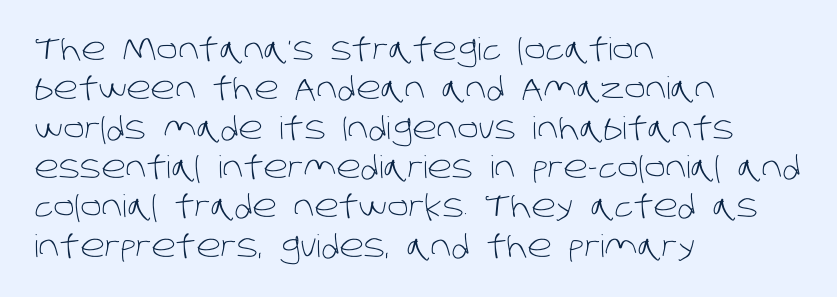
{"serif": "no", "bold": "no", "weight": "light", "width": "normal", "stroke_contrast": "low", "x_height": "large", "monospaced": "no", "underline": "no", "align": "left", "line_spacing": "normal", "line_spacing_ratio": 1.27, "letter_spacing": "normal", "letter_spacing_em": 0.0, "glyph_px": 31}
